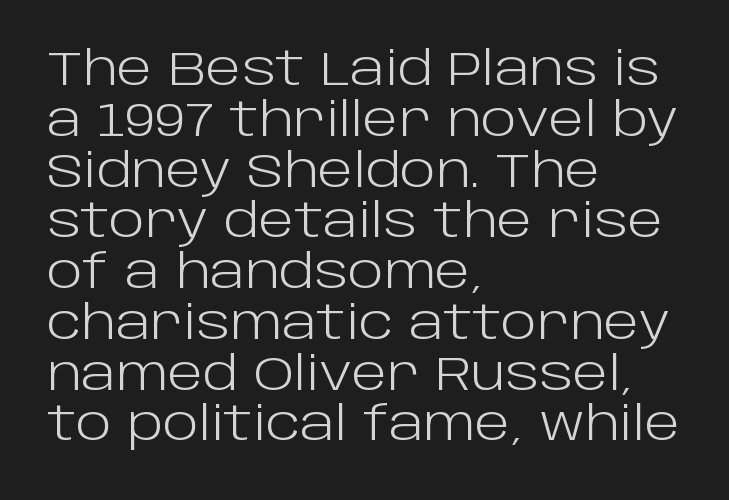
Q: Is the text bold? A: No.
Q: Is the text italic (slanted)? A: No, it is upright.
Q: Is the typeface a serif or a sans-serif typeface? A: Sans-serif.
Q: Is the text underlined? A: No.
Q: How is the paragraph aligned? A: Left-aligned.
Q: Is the spacing between letters normal or unusually wide? A: Normal.
Q: Is the spacing between lines tight, normal or loose? A: Tight.
Q: Width (condensed, normal, or wide)? A: Normal.
Q: Stroke contrast? A: Low.
Q: x-height? A: Large.
Q: Monospaced? A: No.
